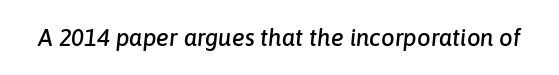
Tall strokes in this sample are angled rather than plumb. Words float on clear page, feet unadorned. The gaps between neighbouring characters are ordinary and unremarkable.
